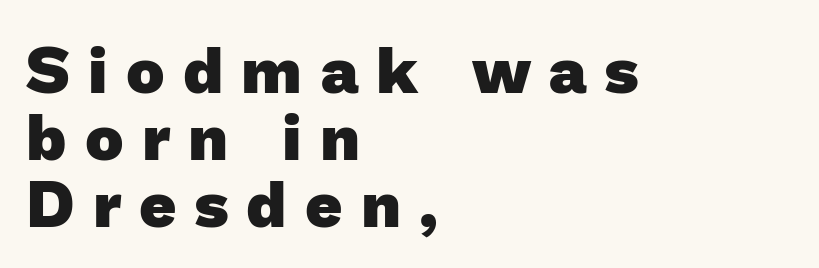
Compared with a centered layout, this one pins lines to the left instead. In terms of letterspacing, this is a distinctly airy, spread setting. Varying glyph widths throughout — classic text-font behaviour. Clear beneath every line of the passage. I'd describe the lettering as bold — thick and assertive. Unlike a traditional serif, this face leaves its strokes unadorned.
